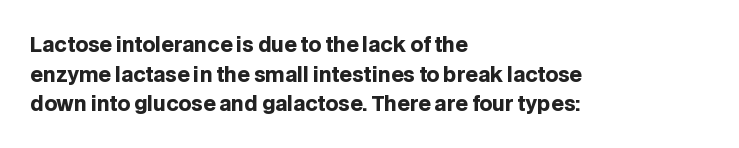
The rendering uses a bold face; every stroke is thick and dark. Compared with a centered layout, this one pins lines to the left instead. Underline: absent. In terms of letterspacing, this is plain default setting. Italic: no, the glyphs are upright roman. How would I describe the line gaps? Plain and ordinary.
